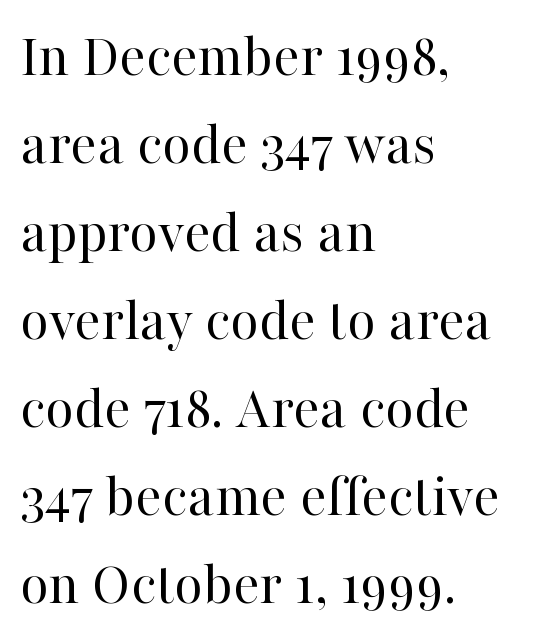
Q: Is the text bold? A: No.
Q: Is the text italic (slanted)? A: No, it is upright.
Q: Is the typeface a serif or a sans-serif typeface? A: Serif.
Q: Is the text underlined? A: No.
Q: How is the paragraph aligned? A: Left-aligned.
Q: Is the spacing between letters normal or unusually wide? A: Normal.
Q: Is the spacing between lines tight, normal or loose? A: Normal.
Q: Width (condensed, normal, or wide)? A: Normal.
Q: Stroke contrast? A: High.
Q: x-height? A: Medium.
Q: Monospaced? A: No.
